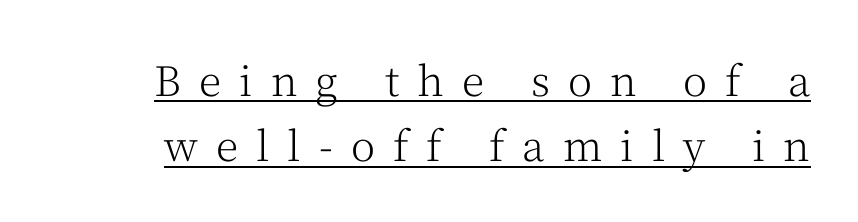
Each letter keeps its own natural width here, so spacing adapts to shape. Successive baselines arrive at the customary interval. Stroke terminals: seriffed. The string is rendered with underlining switched on. This is roman type, the default non-slanted kind.
